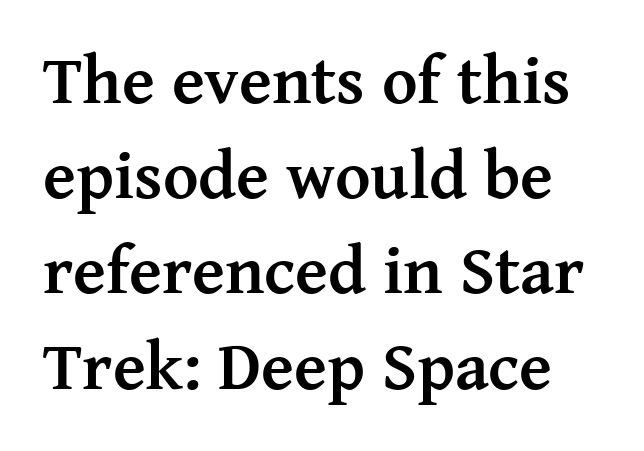
The space between consecutive lines is moderate. The rendering keeps characters at their native spacing. Font category for this specimen: serif. Varying glyph widths throughout — classic text-font behaviour. The type sits square on the baseline with zero lean.
